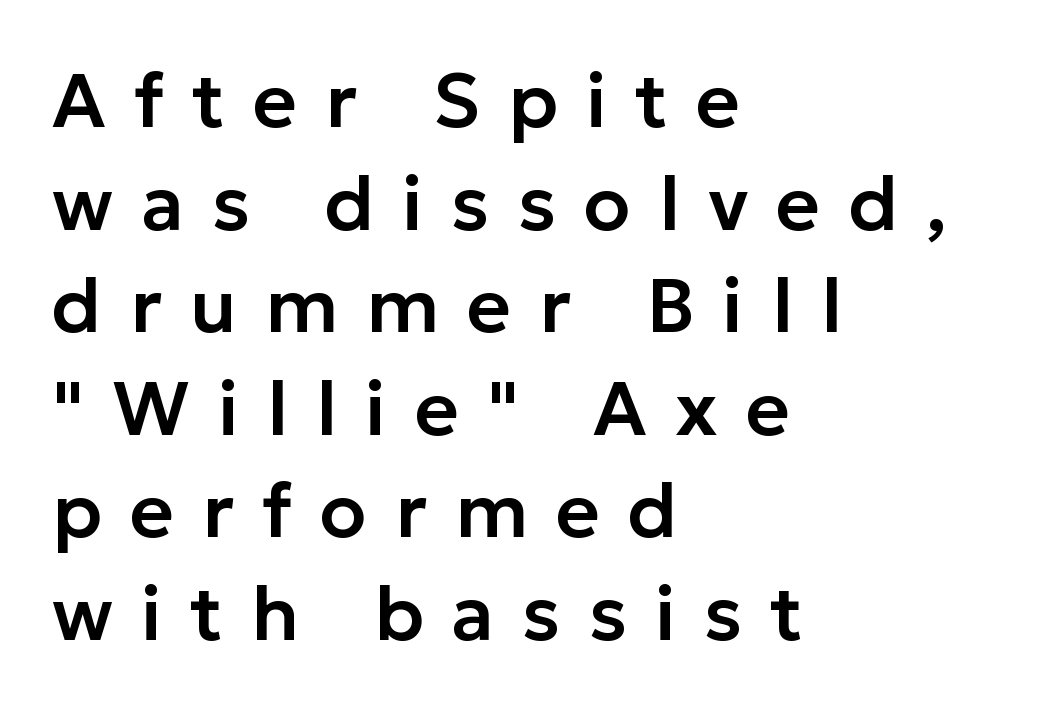
{"serif": "no", "italic": "no", "width": "normal", "stroke_contrast": "low", "x_height": "medium", "monospaced": "no", "underline": "no", "align": "left", "line_spacing": "normal", "line_spacing_ratio": 1.35, "letter_spacing": "wide", "letter_spacing_em": 0.37, "glyph_px": 76}
